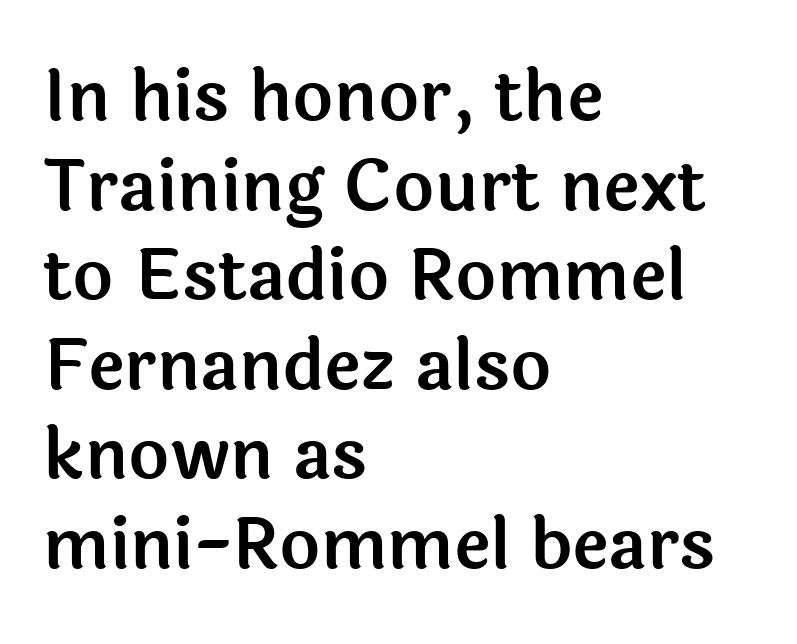
{"serif": "no", "italic": "no", "width": "normal", "x_height": "medium", "monospaced": "no", "underline": "no", "align": "left", "line_spacing": "normal", "line_spacing_ratio": 1.28, "letter_spacing": "normal", "letter_spacing_em": 0.0, "glyph_px": 70}
